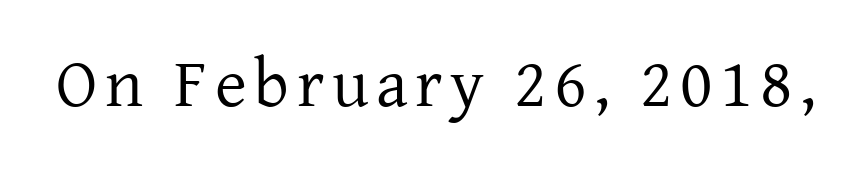
The image shows 69 px regular-weight serif type, upright; set not underlined; low stroke contrast and a medium x-height.
